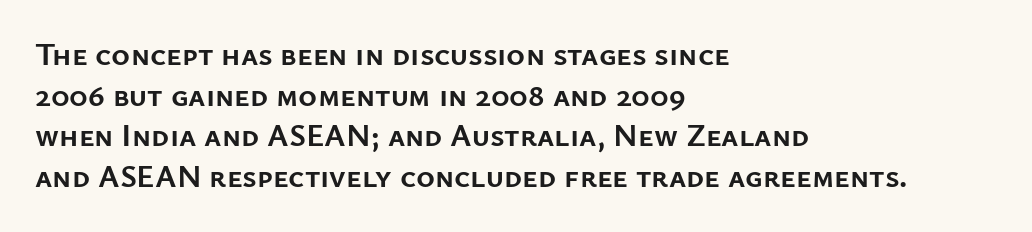
Q: Is the text bold? A: Yes.
Q: Is the text italic (slanted)? A: No, it is upright.
Q: Is the typeface a serif or a sans-serif typeface? A: Sans-serif.
Q: Is the text underlined? A: No.
Q: How is the paragraph aligned? A: Left-aligned.
Q: Is the spacing between letters normal or unusually wide? A: Normal.
Q: Is the spacing between lines tight, normal or loose? A: Normal.
Q: Width (condensed, normal, or wide)? A: Normal.
Q: Stroke contrast? A: Low.
Q: x-height? A: Medium.
Q: Monospaced? A: No.
